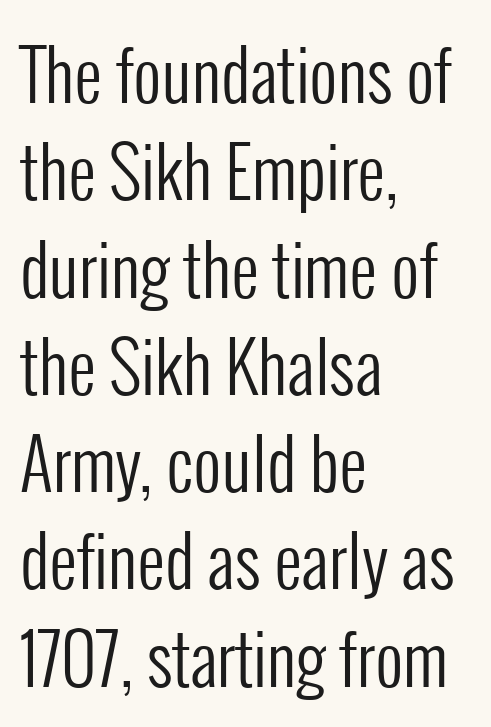
{"serif": "no", "italic": "no", "bold": "no", "weight": "regular", "width": "condensed", "stroke_contrast": "low", "x_height": "medium", "monospaced": "no", "underline": "no", "align": "left", "line_spacing": "normal", "line_spacing_ratio": 1.41, "letter_spacing": "normal", "letter_spacing_em": 0.0, "glyph_px": 69}
